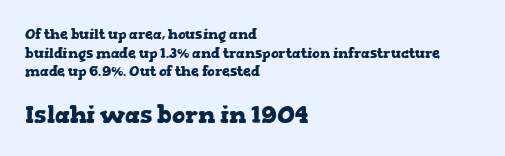
The image shows 24 px bold type, upright; set left-aligned, normal line spacing (1.33x), normal letter spacing, not underlined; the second (bottom) block is 1.71x larger.
